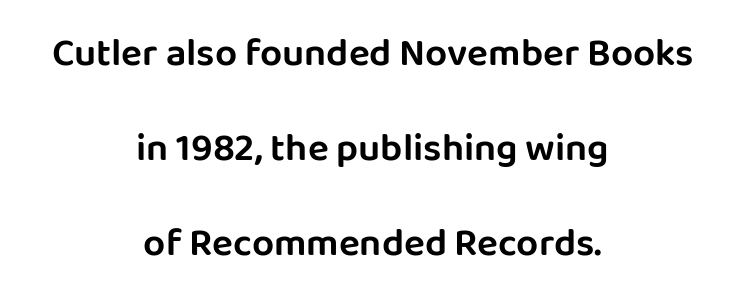
The image shows 39 px sans-serif type, upright; set centered, loose line spacing (2.44x), normal letter spacing, not underlined; low stroke contrast and a large x-height.
